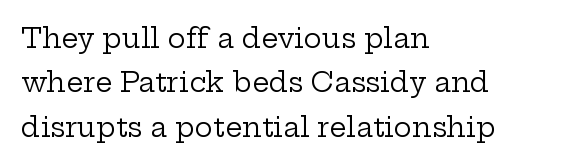
Q: Is the text bold? A: No.
Q: Is the text italic (slanted)? A: No, it is upright.
Q: Is the text underlined? A: No.
Q: How is the paragraph aligned? A: Left-aligned.
Q: Is the spacing between letters normal or unusually wide? A: Normal.
Q: Is the spacing between lines tight, normal or loose? A: Normal.
